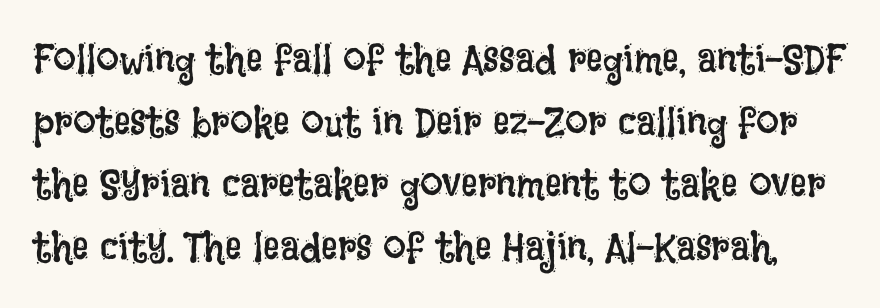
Words float on clear page, feet unadorned. The face used here is proportionally spaced, like ordinary book or web type. Is the type heavy? It reads as light-to-regular instead. The lines sit at an ordinary, default distance from one another. No italicization has been applied; the sample stays upright. Tracking value appears to be zero — textbook default spacing.
